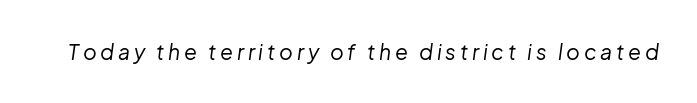
{"italic": "yes", "lean": "right", "slant_degrees": 8, "bold": "no", "underline": "no", "glyph_px": 21}
